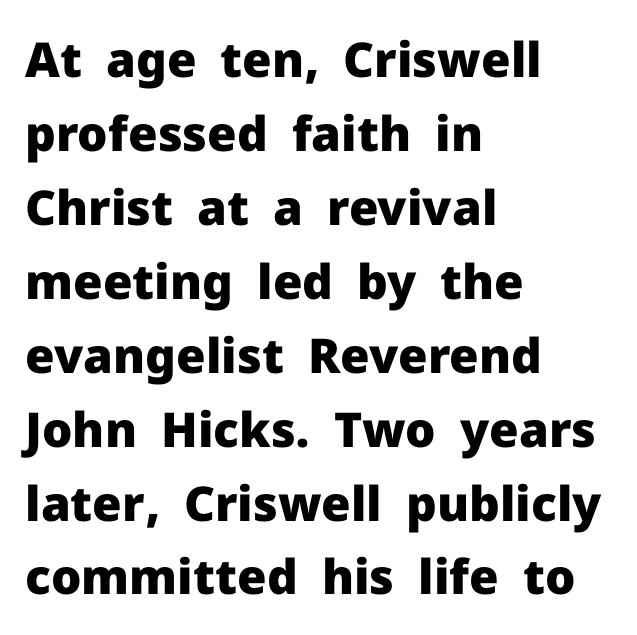
Q: Is the text bold? A: Yes.
Q: Is the text italic (slanted)? A: No, it is upright.
Q: Is the typeface a serif or a sans-serif typeface? A: Sans-serif.
Q: Is the text underlined? A: No.
Q: How is the paragraph aligned? A: Left-aligned.
Q: Is the spacing between letters normal or unusually wide? A: Normal.
Q: Is the spacing between lines tight, normal or loose? A: Normal.
Q: Width (condensed, normal, or wide)? A: Normal.
Q: Stroke contrast? A: Low.
Q: x-height? A: Medium.
Q: Monospaced? A: No.
